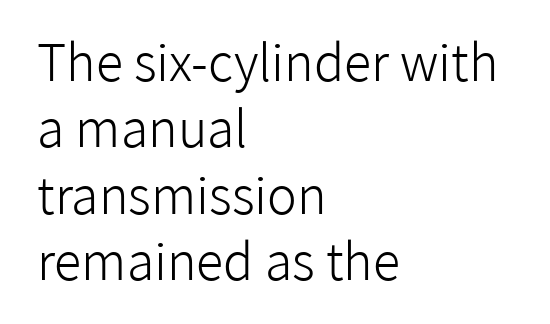
The image shows 50 px light sans-serif type, upright; set left-aligned, normal line spacing (1.33x), normal letter spacing, not underlined; low stroke contrast and a medium x-height.
